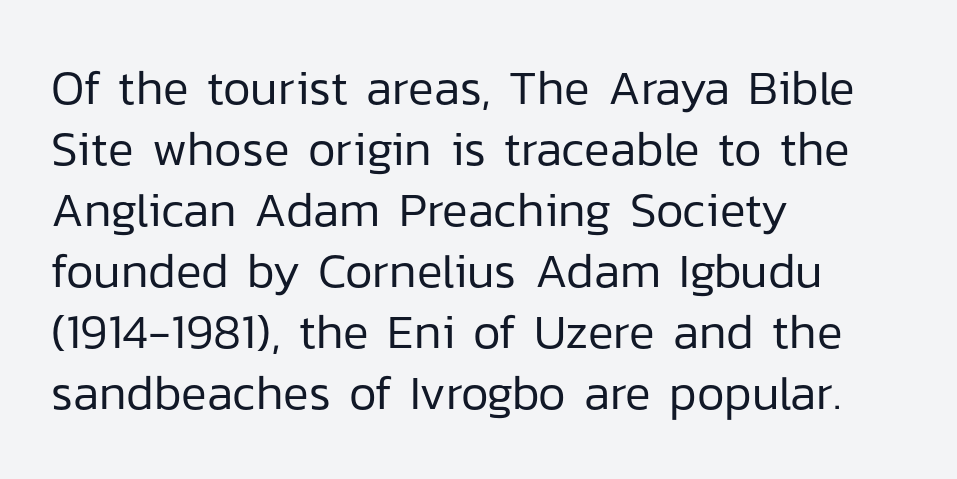
Q: Is the text bold? A: No.
Q: Is the text italic (slanted)? A: No, it is upright.
Q: Is the typeface a serif or a sans-serif typeface? A: Sans-serif.
Q: Is the text underlined? A: No.
Q: How is the paragraph aligned? A: Left-aligned.
Q: Is the spacing between letters normal or unusually wide? A: Normal.
Q: Is the spacing between lines tight, normal or loose? A: Normal.
Q: Width (condensed, normal, or wide)? A: Normal.
Q: Stroke contrast? A: Low.
Q: x-height? A: Medium.
Q: Monospaced? A: No.
